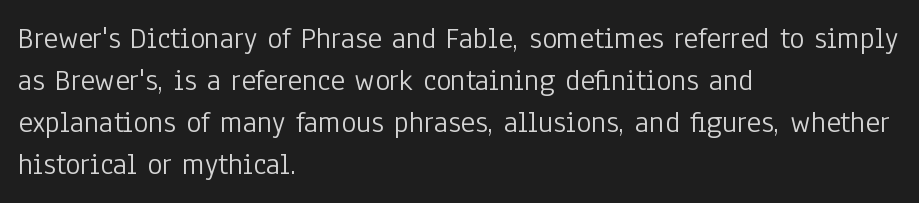
The image shows 31 px light, condensed sans-serif type, upright; set left-aligned, normal line spacing (1.35x), normal letter spacing, not underlined; low stroke contrast and a medium x-height.
